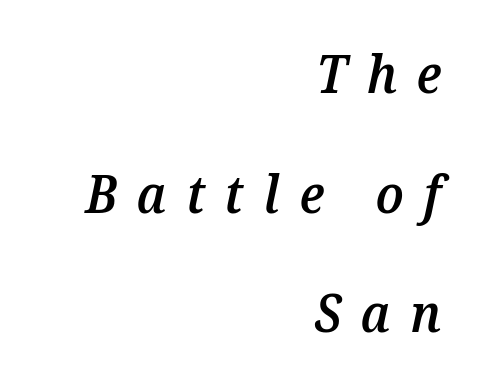
The passage shown leans; its letterforms are oblique. The passage shown is not underscored anywhere. Horizontally, the lines are justified to the trailing edge only. Is this a fixed-width face? No — the glyphs have proportional, varying widths.
